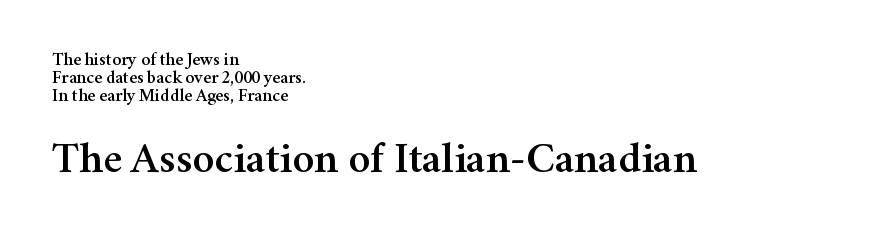
In terms of leading, this rendering errs on the cramped side. Do the letters lean? They stand straight. Looks like regular typesetting: each glyph gets only the width it needs. Typeset ragged right — the left edge is the straight one. The gap between lines stays unmarked.
